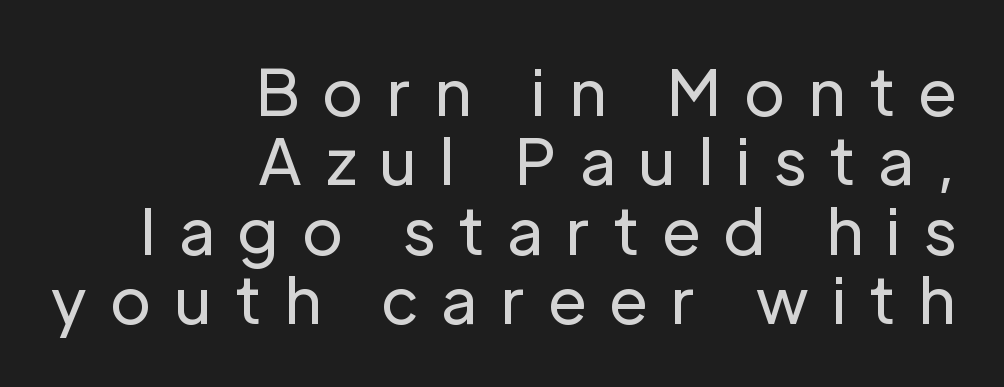
{"serif": "no", "italic": "no", "bold": "no", "weight": "regular", "width": "normal", "stroke_contrast": "low", "x_height": "medium", "monospaced": "no", "underline": "no", "align": "right", "line_spacing": "tight", "line_spacing_ratio": 1.1, "letter_spacing": "wide", "letter_spacing_em": 0.36, "glyph_px": 63}
